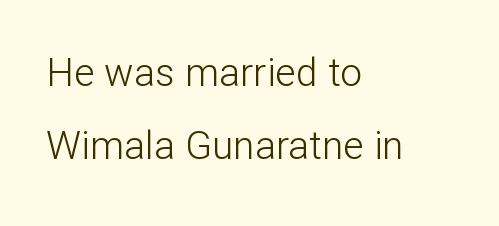
Lines of text with bare space underneath. No italicization has been applied; the sample stays upright. Varying glyph widths throughout — classic text-font behaviour. Casual observation: everything's shoved over to the left.
